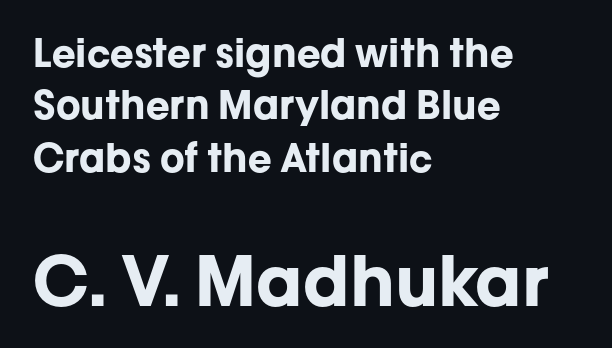
The gap between lines stays unmarked. Spacing between characters is what you'd get straight out of the box. Horizontal alignment here is leftward, the default for most running prose. No italicization has been applied; the sample stays upright. Is the lower block the larger one? Yes — the lower block carries the bigger type.
